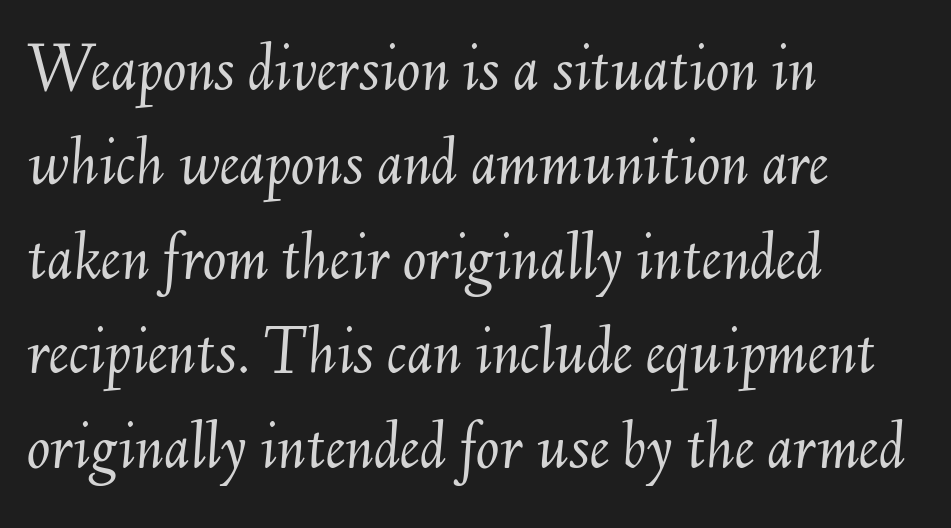
The image shows 70 px light type, italic (leaning right); set left-aligned, normal line spacing (1.35x), normal letter spacing, not underlined; medium stroke contrast and a small x-height.
